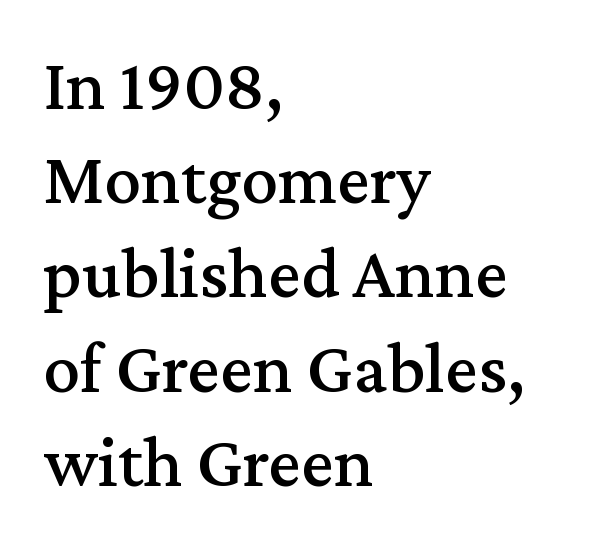
{"serif": "yes", "italic": "no", "width": "normal", "stroke_contrast": "medium", "x_height": "medium", "monospaced": "no", "underline": "no", "align": "left", "line_spacing": "normal", "line_spacing_ratio": 1.29, "letter_spacing": "normal", "letter_spacing_em": 0.0, "glyph_px": 73}
